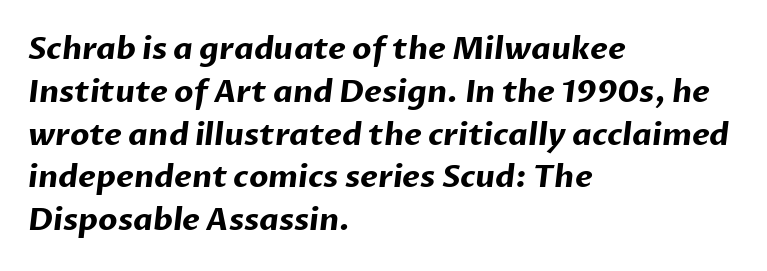
Q: Is the text bold? A: Yes.
Q: Is the typeface a serif or a sans-serif typeface? A: Sans-serif.
Q: Is the text underlined? A: No.
Q: How is the paragraph aligned? A: Left-aligned.
Q: Is the spacing between letters normal or unusually wide? A: Normal.
Q: Is the spacing between lines tight, normal or loose? A: Normal.
Q: Width (condensed, normal, or wide)? A: Normal.
Q: Stroke contrast? A: Low.
Q: x-height? A: Medium.
Q: Monospaced? A: No.
